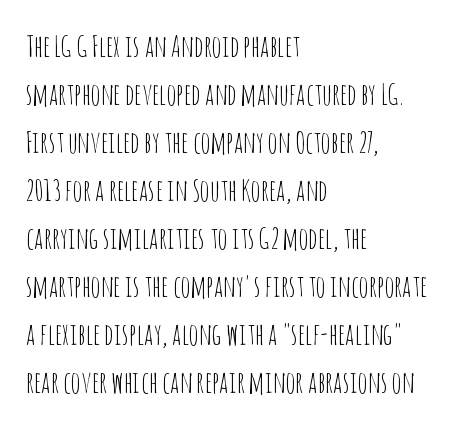
Q: Is the text bold? A: No.
Q: Is the text italic (slanted)? A: No, it is upright.
Q: Is the typeface a serif or a sans-serif typeface? A: Sans-serif.
Q: Is the text underlined? A: No.
Q: How is the paragraph aligned? A: Left-aligned.
Q: Is the spacing between letters normal or unusually wide? A: Normal.
Q: Is the spacing between lines tight, normal or loose? A: Normal.
Q: Width (condensed, normal, or wide)? A: Condensed.
Q: Stroke contrast? A: Low.
Q: x-height? A: Large.
Q: Monospaced? A: No.
